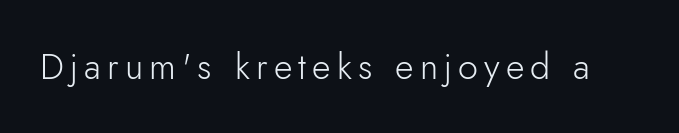
{"serif": "no", "italic": "no", "bold": "no", "weight": "light", "width": "normal", "stroke_contrast": "low", "x_height": "small", "monospaced": "no", "underline": "no", "glyph_px": 36}
